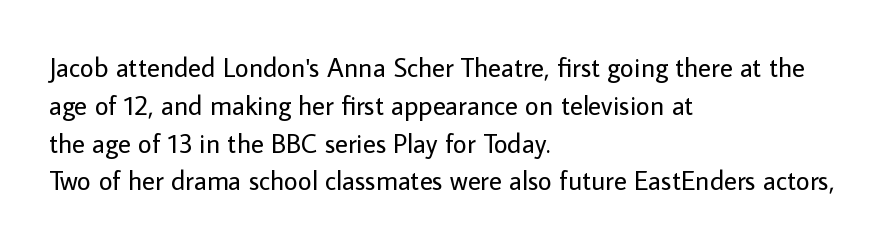
Q: Is the text bold? A: No.
Q: Is the text italic (slanted)? A: No, it is upright.
Q: Is the text underlined? A: No.
Q: How is the paragraph aligned? A: Left-aligned.
Q: Is the spacing between letters normal or unusually wide? A: Normal.
Q: Is the spacing between lines tight, normal or loose? A: Normal.
